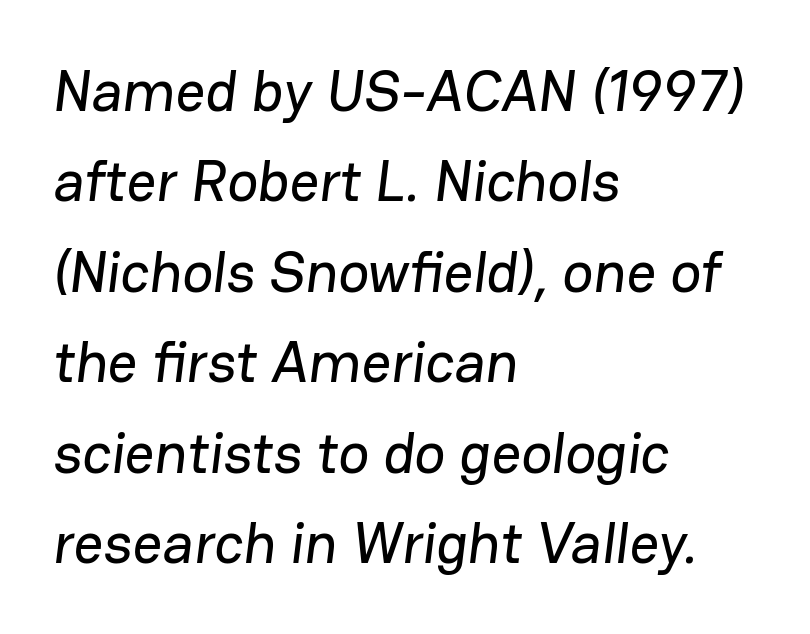
The image shows 58 px sans-serif type; set left-aligned, normal line spacing (1.56x), normal letter spacing, not underlined; low stroke contrast and a medium x-height.
